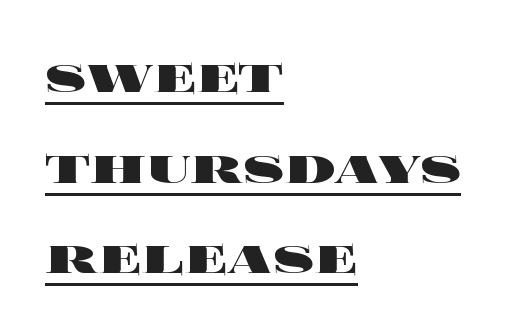
The image shows 60 px heavy, wide type, upright; set left-aligned, normal line spacing (1.51x), normal letter spacing, underlined; a large x-height.
